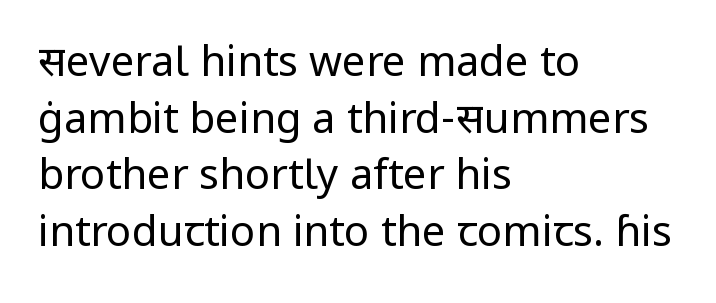
The image shows 42 px regular-weight sans-serif type, upright; set left-aligned, normal line spacing (1.35x), normal letter spacing, not underlined; low stroke contrast and a medium x-height.
